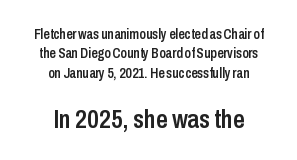
{"italic": "no", "bold": "semi", "underline": "no", "align": "center", "line_spacing": "normal", "line_spacing_ratio": 1.38, "letter_spacing": "normal", "letter_spacing_em": 0.0, "larger_block": "second", "size_ratio": 1.86, "glyph_px": 26}
